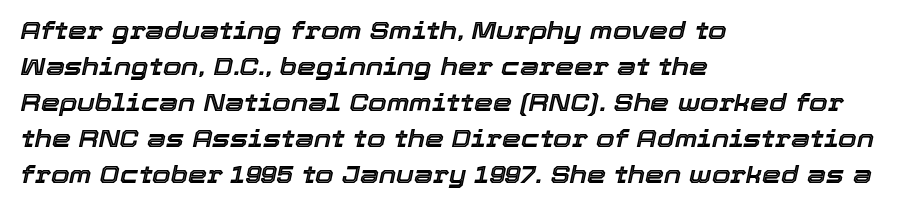
Compared with typical body copy, the letter spacing here is the same. The space directly below the letters is spotless. Casual observation: everything's shoved over to the left. Compared with typical paragraphs, the rows here are spaced about the same. Italic? Definitely — the glyphs are oblique.
